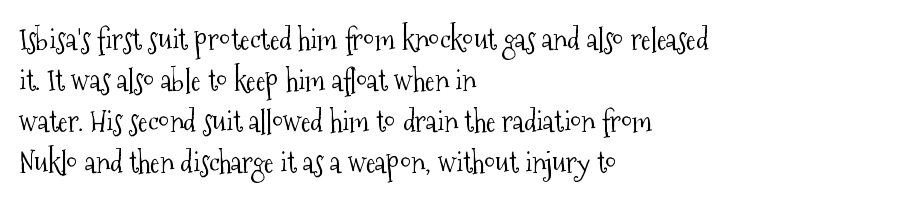
The image shows 29 px light, condensed serif type, upright; set left-aligned, normal line spacing (1.41x), normal letter spacing, not underlined; medium stroke contrast and a medium x-height.
